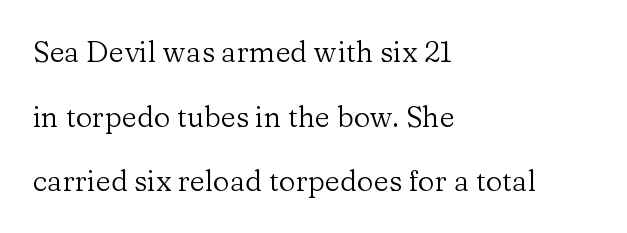
The image shows 29 px regular-weight serif type, upright; set left-aligned, loose line spacing (2.23x), normal letter spacing, not underlined; low stroke contrast and a medium x-height.
